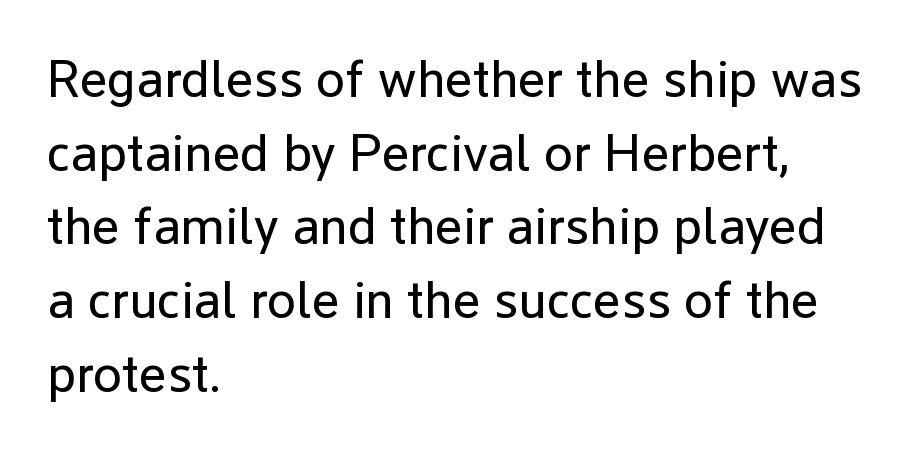
{"serif": "no", "italic": "no", "bold": "no", "weight": "regular", "width": "normal", "stroke_contrast": "low", "x_height": "medium", "monospaced": "no", "underline": "no", "align": "left", "line_spacing": "normal", "line_spacing_ratio": 1.39, "letter_spacing": "normal", "letter_spacing_em": 0.0, "glyph_px": 53}
